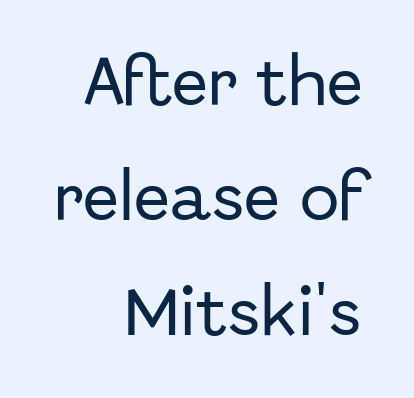
This block would shrink considerably if given ordinary leading; it's expanded now. The zone under the glyphs is completely vacant. Notice how the passage keeps a crisp vertical edge on the right only. Grotesque or geometric, the face here clearly has no serifs. Is this a fixed-width face? No — the glyphs have proportional, varying widths. How are the letters spaced? Ordinarily, with no added tracking.
